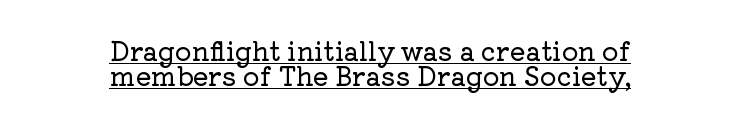
Q: Is the text italic (slanted)? A: No, it is upright.
Q: Is the text underlined? A: Yes.
Q: How is the paragraph aligned? A: Centered.
Q: Is the spacing between letters normal or unusually wide? A: Normal.
Q: Is the spacing between lines tight, normal or loose? A: Tight.
